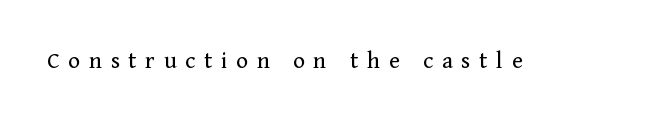
You could only call the tracking loose — the letters float apart. This reads as an unemphasized weight, regular at the heaviest. The gap between lines stays unmarked. Posture: straight, roman, zero tilt.
